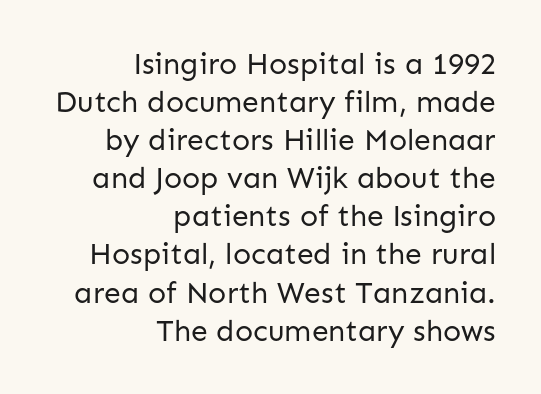
Each letter keeps its own natural width here, so spacing adapts to shape. This sample keeps an unexceptional amount of space between lines. Rule under the text: the space is simply empty. Teacher's note: observe the even right margin — that is flush-right alignment. No extra tracking has been applied to these lines. No heavy texture on the line: the type isn't bold.
